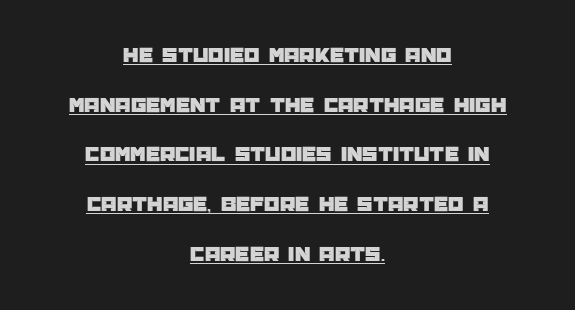
{"italic": "no", "underline": "yes", "align": "center", "line_spacing": "loose", "line_spacing_ratio": 2.26, "letter_spacing": "normal", "letter_spacing_em": 0.0, "glyph_px": 22}
